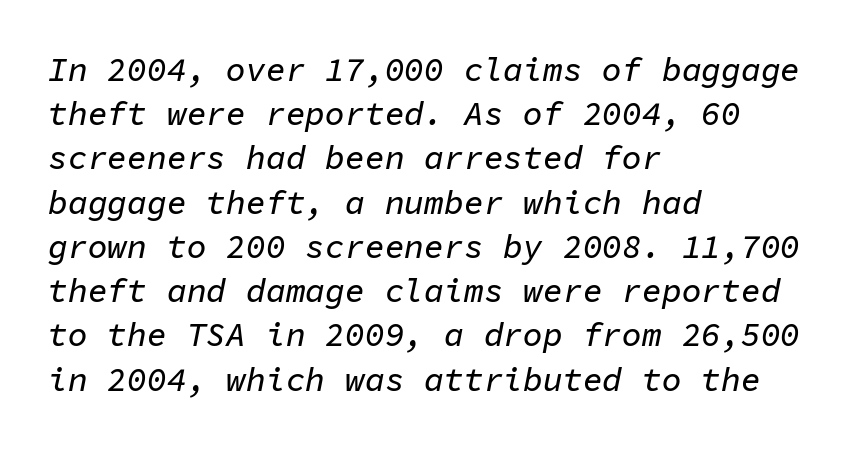
The image shows 33 px text type, italic (leaning right), monospaced; set left-aligned, normal line spacing (1.34x), normal letter spacing, not underlined; low stroke contrast and a medium x-height.
